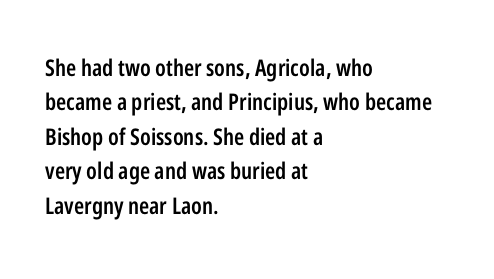
The sample has been set in demibold, a notch under bold. Students, observe: this is what conventionally led text looks like. All the whitespace from short lines collects on the right. Descenders are the only things crossing below the line.
